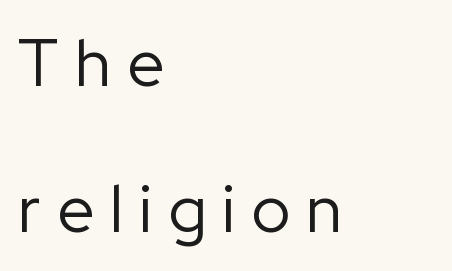
Line beginnings align vertically; line endings do not. Italic: no, the glyphs are upright roman. The face used here is rendered with a markedly widened letterfit. Vertical spacing — loose.
